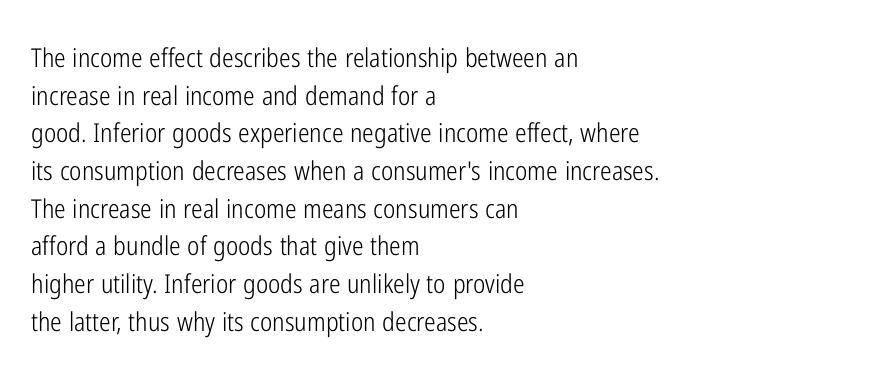
The image shows 26 px text type, upright; set left-aligned, normal line spacing (1.45x), normal letter spacing, not underlined.
